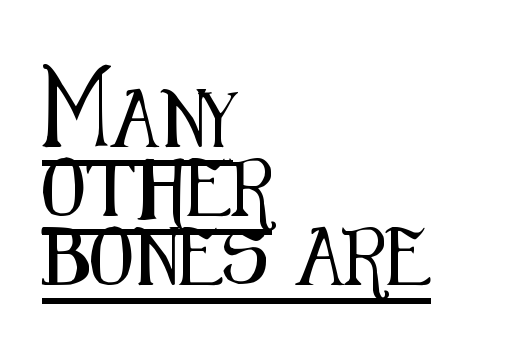
Q: Is the text italic (slanted)? A: No, it is upright.
Q: Is the text underlined? A: Yes.
Q: How is the paragraph aligned? A: Left-aligned.
Q: Is the spacing between letters normal or unusually wide? A: Normal.
Q: Width (condensed, normal, or wide)? A: Condensed.
Q: Stroke contrast? A: Medium.
Q: x-height? A: Medium.
Q: Monospaced? A: No.
